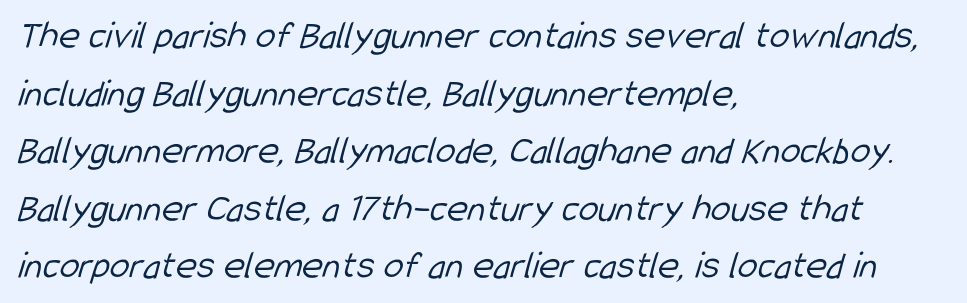
{"serif": "no", "bold": "no", "weight": "light", "width": "condensed", "stroke_contrast": "low", "x_height": "medium", "monospaced": "no", "underline": "no", "align": "left", "line_spacing": "normal", "line_spacing_ratio": 1.44, "letter_spacing": "normal", "letter_spacing_em": 0.0, "glyph_px": 40}
